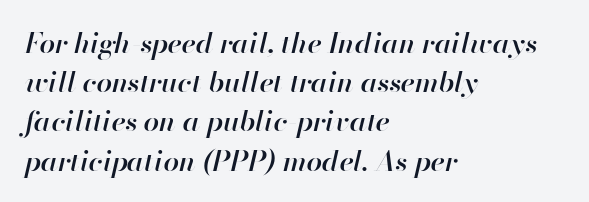
The image shows 28 px semibold type, italic (leaning right); set left-aligned, normal line spacing (1.4x), normal letter spacing, not underlined; high stroke contrast and a small x-height.
